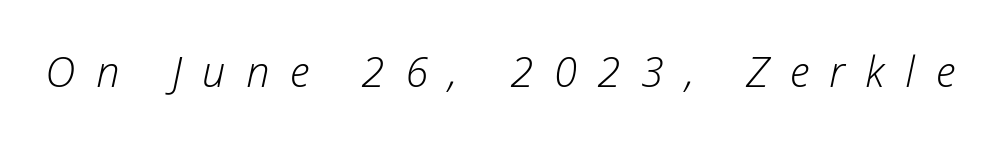
Q: Is the text bold? A: No.
Q: Is the text italic (slanted)? A: Yes, it leans right by about 12 degrees.
Q: Is the text underlined? A: No.
Q: Is the spacing between letters normal or unusually wide? A: Unusually wide.
Q: Width (condensed, normal, or wide)? A: Normal.
Q: Stroke contrast? A: Low.
Q: x-height? A: Medium.
Q: Monospaced? A: No.
